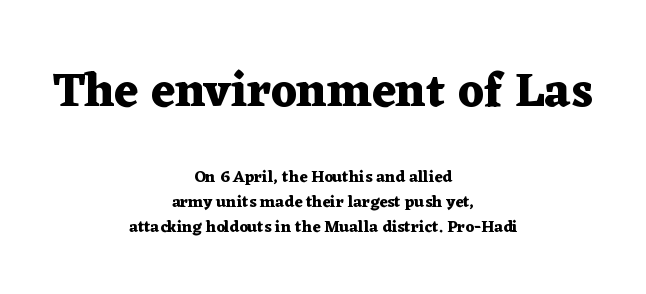
Centered paragraph, ragged on both sides. Note: larger setting up top, smaller setting below. Heavy, bold letterforms. I'd call this a serif setting — the letters wear small feet. The line texture is even and compact thanks to regular tracking. Rule under the text: the space is simply empty.
